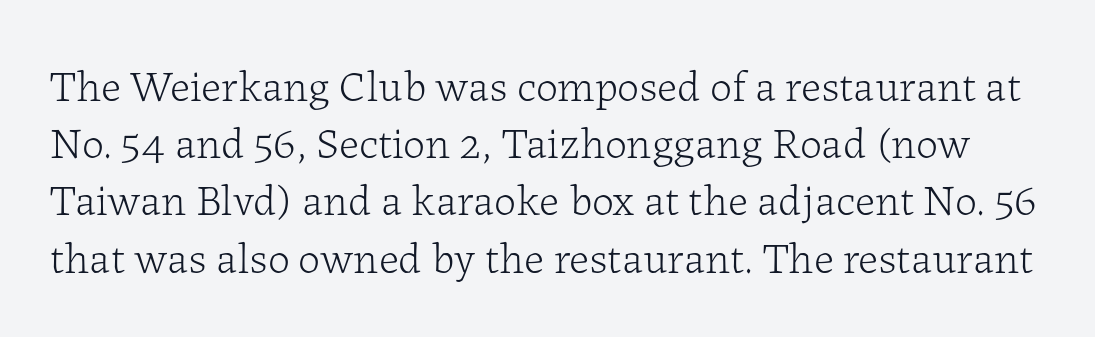
The image shows 44 px light serif type, upright; set normal line spacing (1.3x), normal letter spacing, not underlined; low stroke contrast and a medium x-height.
